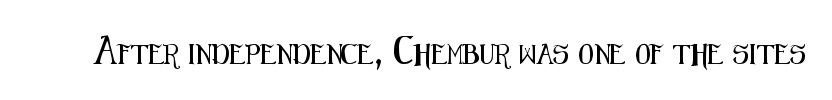
These lines keep a tight, regular rhythm from letter to letter. Unmarked baselines from the first word to the last. Italic: no, the glyphs are upright roman.
